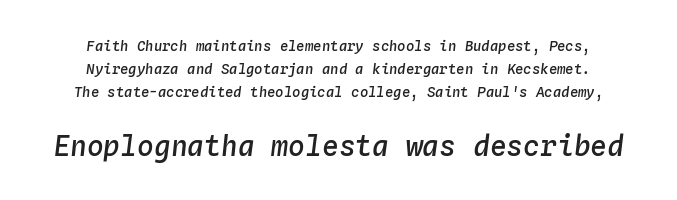
Which chunk is bigger? The second one — the bottom block dwarfs the top. Horizontal bands of white between lines are of average thickness. Notice how the stems are inclined rather than vertical — that's the hallmark of italics. Caption: semibold face, moderately heavy strokes.
